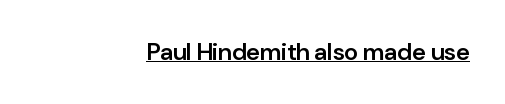
{"italic": "no", "bold": "semi", "underline": "yes", "align": "right", "letter_spacing": "normal", "letter_spacing_em": 0.0, "glyph_px": 24}
